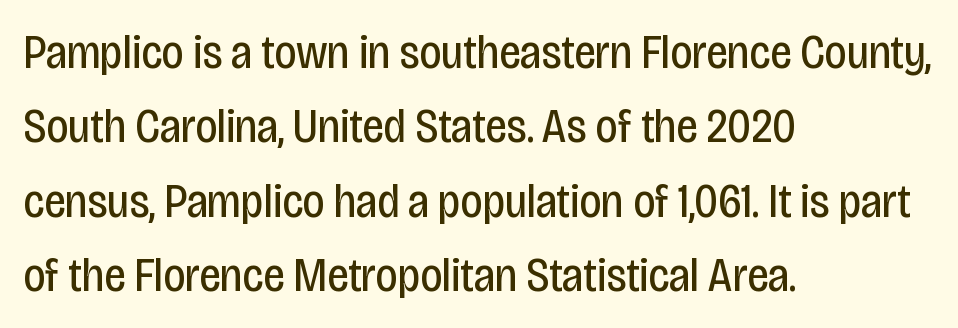
{"serif": "no", "italic": "no", "bold": "no", "weight": "regular", "width": "condensed", "stroke_contrast": "low", "x_height": "large", "monospaced": "no", "underline": "no", "align": "left", "line_spacing": "normal", "line_spacing_ratio": 1.55, "letter_spacing": "normal", "letter_spacing_em": 0.0, "glyph_px": 48}
